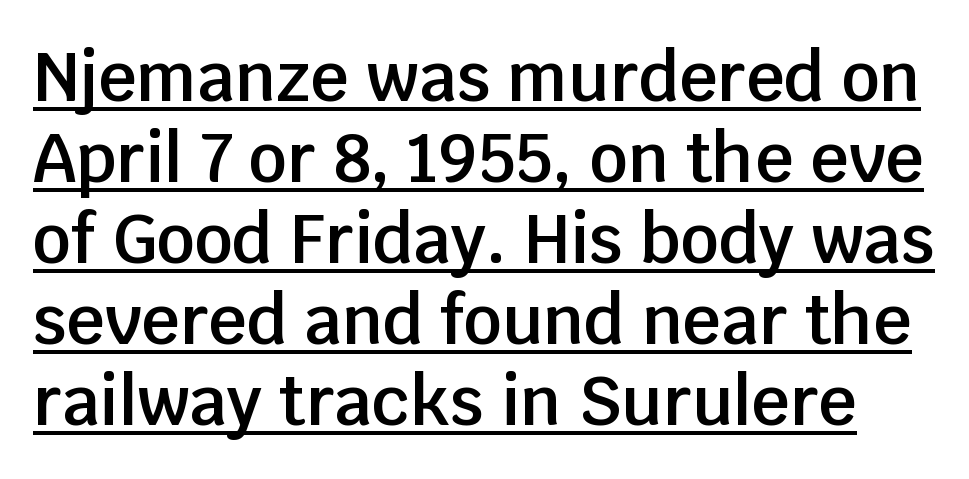
{"serif": "no", "italic": "no", "bold": "semi", "weight": "semibold", "width": "normal", "stroke_contrast": "low", "x_height": "large", "monospaced": "no", "underline": "yes", "line_spacing_ratio": 1.21, "letter_spacing": "normal", "letter_spacing_em": 0.0, "glyph_px": 67}
